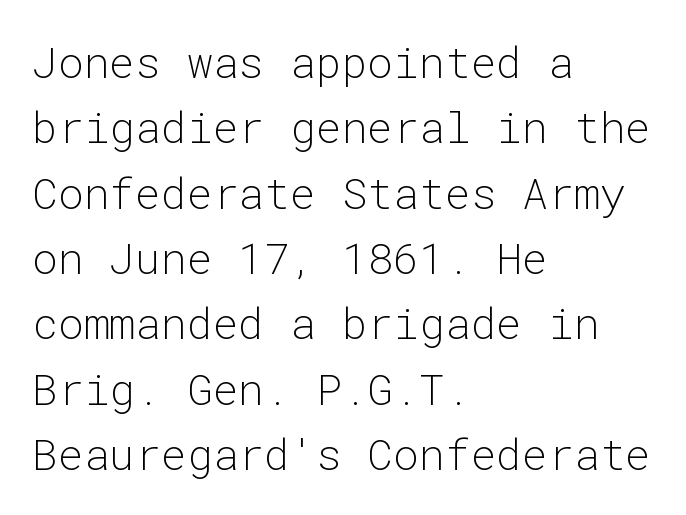
The image shows 43 px light sans-serif type, upright, monospaced; set left-aligned, normal line spacing (1.52x), normal letter spacing, not underlined; low stroke contrast and a medium x-height.
